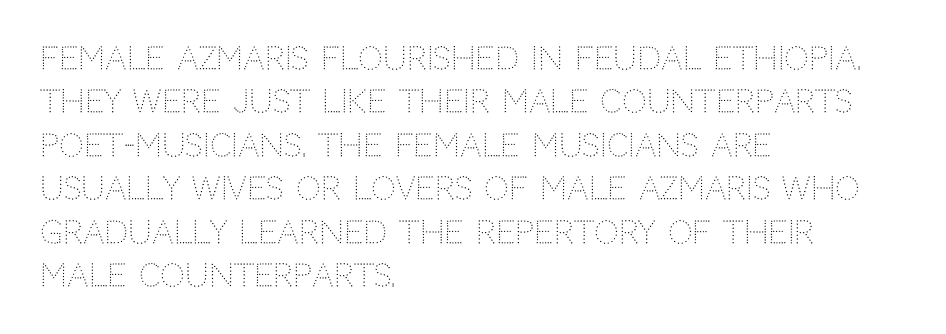
Q: Is the text bold? A: No.
Q: Is the text italic (slanted)? A: No, it is upright.
Q: Is the typeface a serif or a sans-serif typeface? A: Sans-serif.
Q: Is the text underlined? A: No.
Q: How is the paragraph aligned? A: Left-aligned.
Q: Is the spacing between letters normal or unusually wide? A: Normal.
Q: Is the spacing between lines tight, normal or loose? A: Normal.
Q: Width (condensed, normal, or wide)? A: Normal.
Q: Stroke contrast? A: Low.
Q: x-height? A: Large.
Q: Monospaced? A: No.
